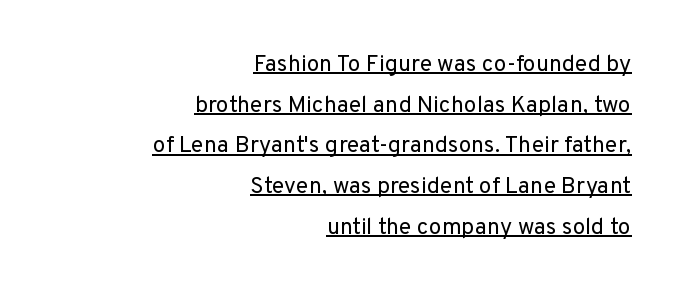
{"italic": "no", "bold": "no", "underline": "yes", "align": "right", "line_spacing_ratio": 1.77, "letter_spacing": "normal", "letter_spacing_em": 0.0, "glyph_px": 23}
